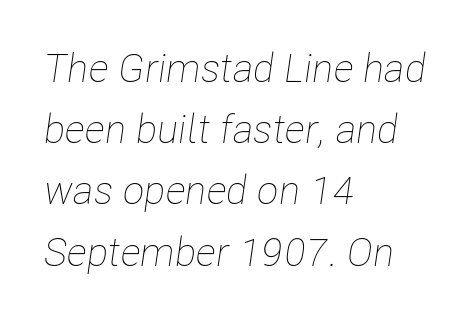
Q: Is the text bold? A: No.
Q: Is the text italic (slanted)? A: Yes, it leans right by about 8 degrees.
Q: Is the text underlined? A: No.
Q: How is the paragraph aligned? A: Left-aligned.
Q: Is the spacing between letters normal or unusually wide? A: Normal.
Q: Is the spacing between lines tight, normal or loose? A: Normal.
Q: Width (condensed, normal, or wide)? A: Condensed.
Q: Stroke contrast? A: Low.
Q: x-height? A: Medium.
Q: Monospaced? A: No.
